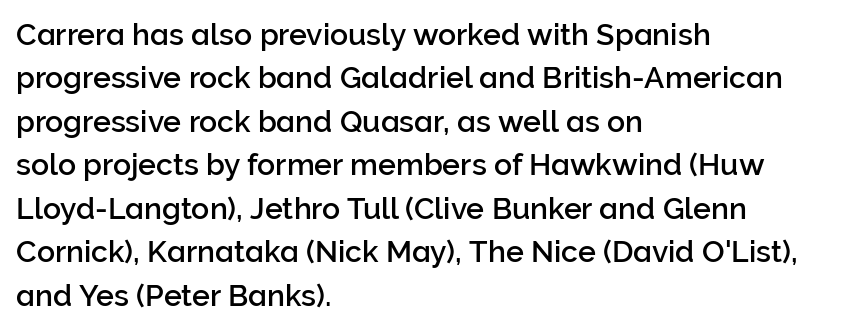
Q: Is the text italic (slanted)? A: No, it is upright.
Q: Is the typeface a serif or a sans-serif typeface? A: Sans-serif.
Q: Is the text underlined? A: No.
Q: How is the paragraph aligned? A: Left-aligned.
Q: Is the spacing between letters normal or unusually wide? A: Normal.
Q: Is the spacing between lines tight, normal or loose? A: Normal.
Q: Width (condensed, normal, or wide)? A: Normal.
Q: Stroke contrast? A: Low.
Q: x-height? A: Medium.
Q: Monospaced? A: No.
